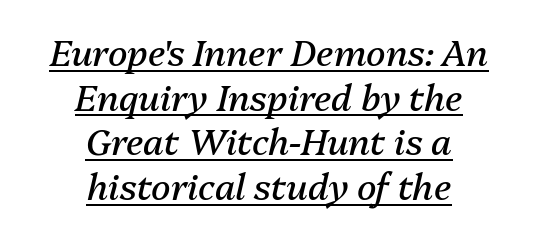
{"italic": "yes", "lean": "right", "slant_degrees": 13, "bold": "no", "weight": "regular", "width": "normal", "stroke_contrast": "medium", "x_height": "medium", "monospaced": "no", "underline": "yes", "align": "center", "line_spacing_ratio": 1.24, "letter_spacing": "normal", "letter_spacing_em": 0.0, "glyph_px": 36}
